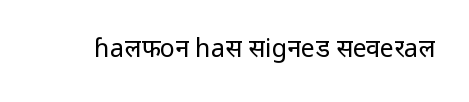
{"italic": "no", "bold": "no", "underline": "no", "letter_spacing": "normal", "letter_spacing_em": 0.0, "glyph_px": 25}
